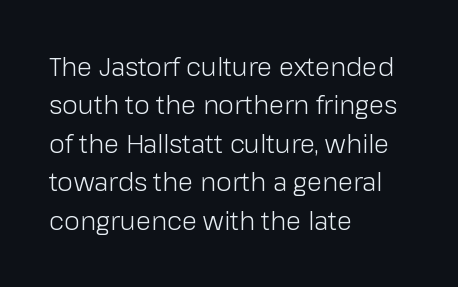
{"italic": "no", "bold": "no", "underline": "no", "align": "left", "line_spacing": "normal", "line_spacing_ratio": 1.54, "letter_spacing": "normal", "letter_spacing_em": 0.0, "glyph_px": 25}
